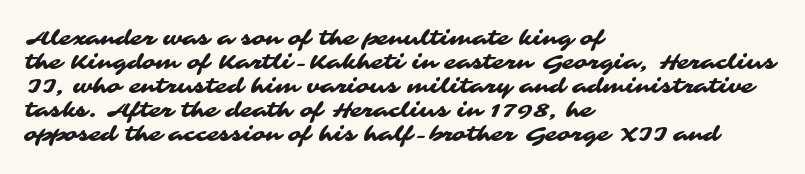
{"underline": "no", "align": "left", "line_spacing_ratio": 1.2, "letter_spacing": "normal", "letter_spacing_em": 0.0, "glyph_px": 20}
